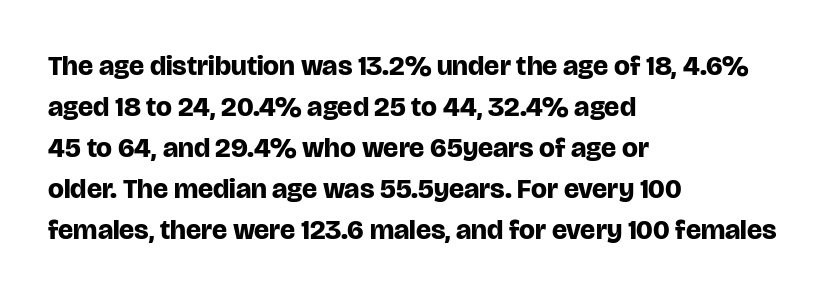
The image shows 28 px bold sans-serif type, upright; set left-aligned, normal line spacing (1.46x), normal letter spacing, not underlined; low stroke contrast and a large x-height.
